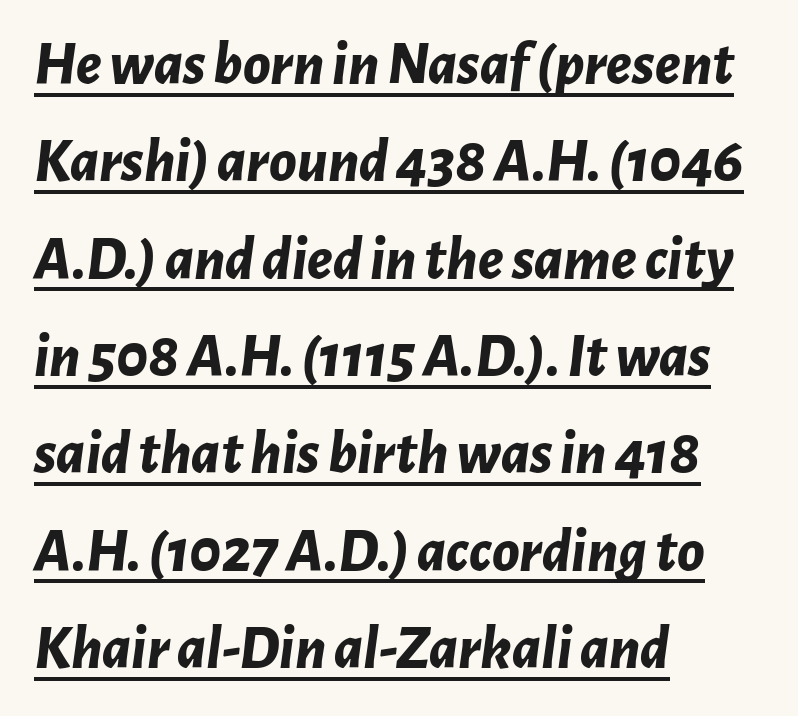
{"italic": "yes", "lean": "right", "slant_degrees": 7, "bold": "yes", "weight": "bold", "width": "normal", "stroke_contrast": "low", "x_height": "medium", "monospaced": "no", "underline": "yes", "align": "left", "line_spacing": "normal", "line_spacing_ratio": 1.57, "letter_spacing": "normal", "letter_spacing_em": 0.0, "glyph_px": 62}
